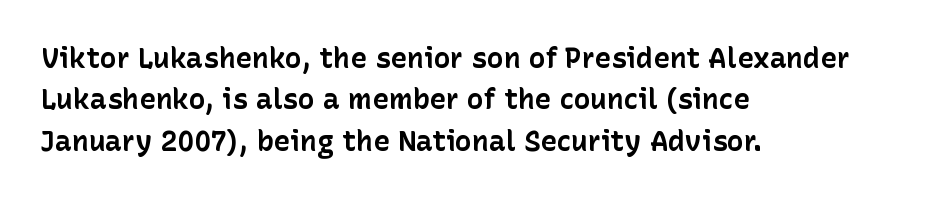
The image shows 28 px bold sans-serif type, upright; set left-aligned, normal line spacing (1.48x), normal letter spacing, not underlined; low stroke contrast and a medium x-height.
